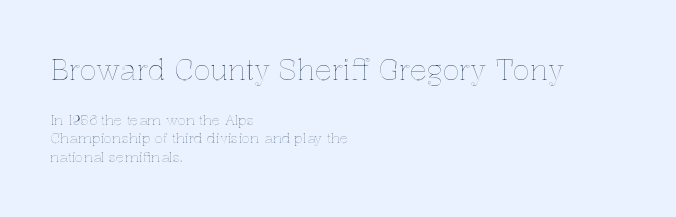
Q: Is the text italic (slanted)? A: No, it is upright.
Q: Is the text underlined? A: No.
Q: How is the paragraph aligned? A: Left-aligned.
Q: Is the spacing between letters normal or unusually wide? A: Normal.
Q: Is the spacing between lines tight, normal or loose? A: Normal.
Q: Which block of text is set in a larger size, the first (top) or the second (bottom)? A: The first (top) one.
Q: Width (condensed, normal, or wide)? A: Normal.
Q: x-height? A: Medium.
Q: Monospaced? A: No.
